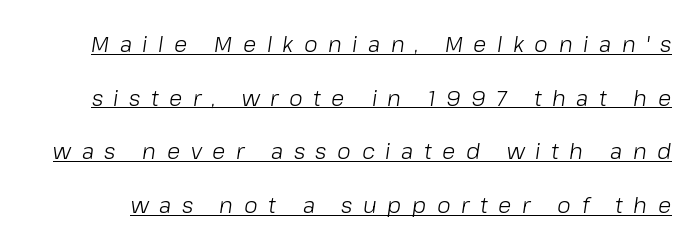
{"italic": "yes", "lean": "right", "slant_degrees": 8, "bold": "no", "underline": "yes", "line_spacing": "loose", "line_spacing_ratio": 2.44, "letter_spacing": "wide", "letter_spacing_em": 0.48, "glyph_px": 22}
